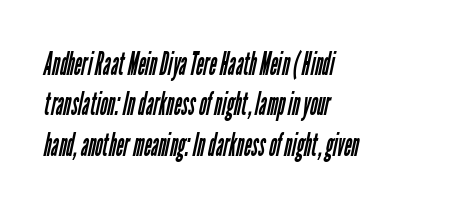
Is this a fixed-width face? No — the glyphs have proportional, varying widths. Tracking value appears to be zero — textbook default spacing. The rendering shows plain stroke endings on the letterforms — a sans-serif design. These lines stack with their left ends in a neat column. The block of text has a typical density, with ordinary space between rows.
